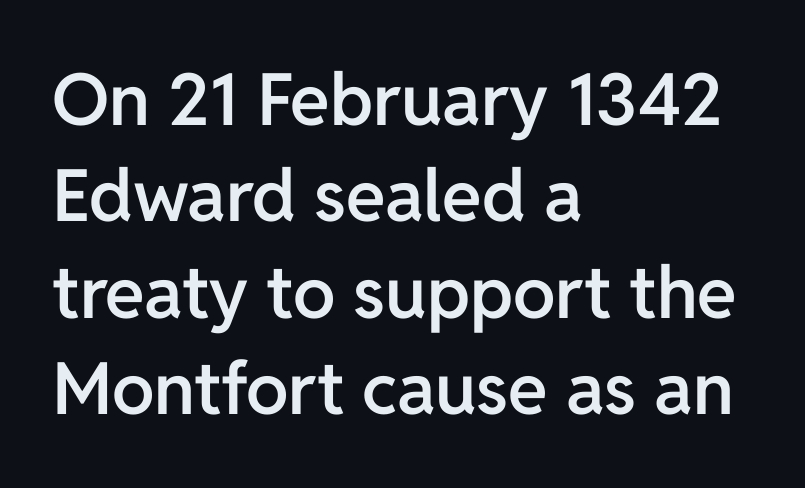
The image shows 72 px semibold sans-serif type, upright; set left-aligned, normal line spacing (1.34x), normal letter spacing, not underlined; low stroke contrast and a medium x-height.
